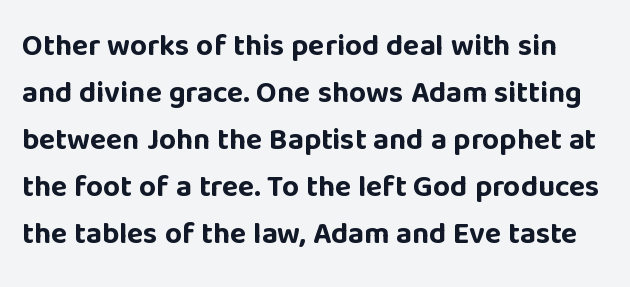
This block has exactly the height ordinary leading produces. The type is set solid horizontally, with unmodified tracking. Note: no serifs on the glyphs. You could not count columns in this text — the font is proportionally spaced.
